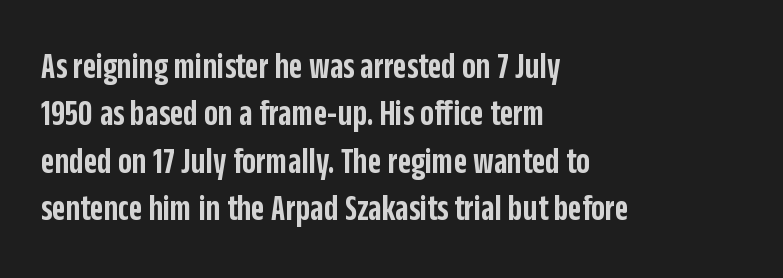
The image shows 37 px semibold, condensed sans-serif type, upright; set left-aligned, normal line spacing (1.28x), normal letter spacing, not underlined; low stroke contrast and a large x-height.
